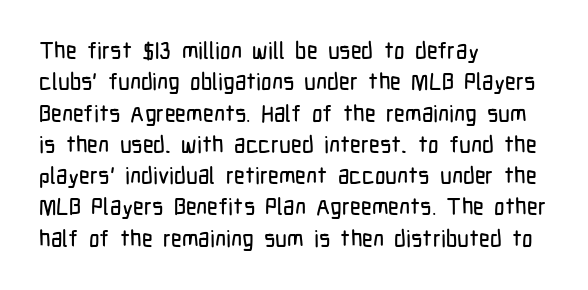
Q: Is the text italic (slanted)? A: No, it is upright.
Q: Is the text underlined? A: No.
Q: How is the paragraph aligned? A: Left-aligned.
Q: Is the spacing between letters normal or unusually wide? A: Normal.
Q: Is the spacing between lines tight, normal or loose? A: Normal.
